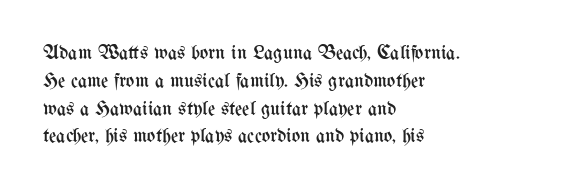
Nothing heavy about these letters — not bold at all. Compared with a centered layout, this one pins lines to the left instead. Spacing between characters is what you'd get straight out of the box. Posture: vertical. Anything drawn beneath the words? Only blank space.
